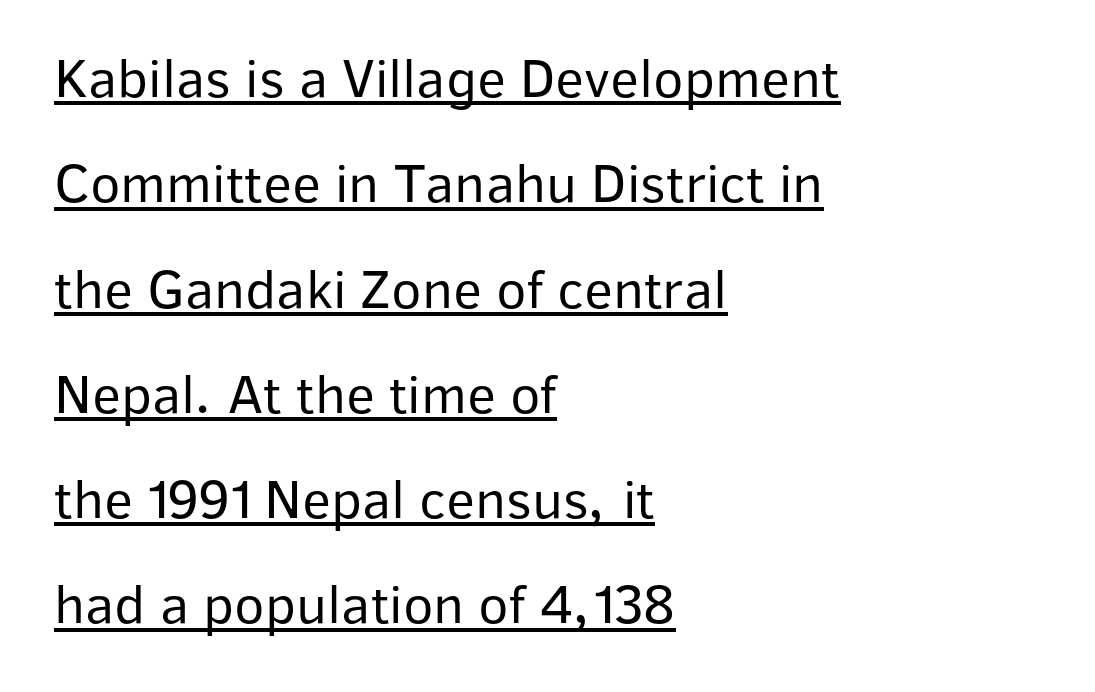
The image shows 56 px regular-weight sans-serif type, upright; set left-aligned, line spacing 1.88x, normal letter spacing, underlined; low stroke contrast and a medium x-height.
